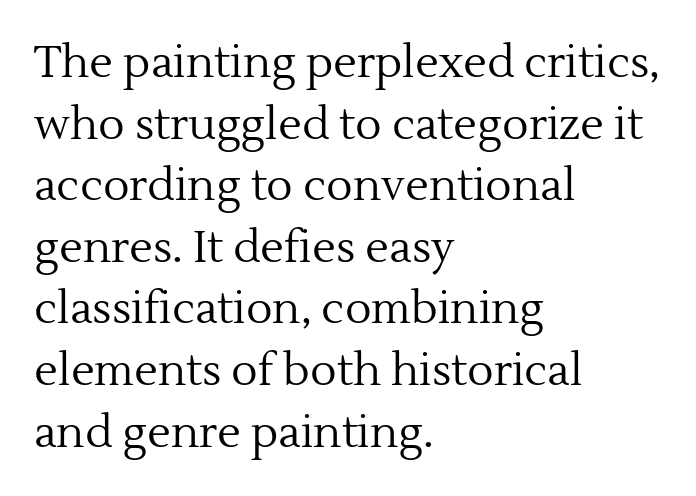
{"serif": "yes", "italic": "no", "bold": "no", "weight": "regular", "width": "normal", "x_height": "medium", "monospaced": "no", "underline": "no", "align": "left", "line_spacing": "normal", "line_spacing_ratio": 1.4, "letter_spacing": "normal", "letter_spacing_em": 0.0, "glyph_px": 44}
